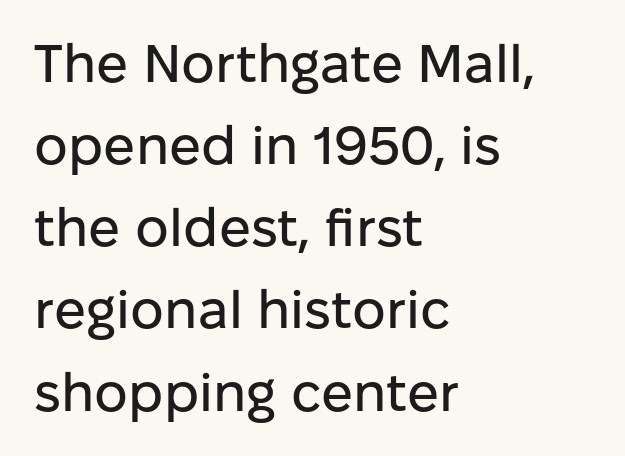
{"serif": "no", "italic": "no", "width": "normal", "stroke_contrast": "low", "x_height": "medium", "monospaced": "no", "underline": "no", "align": "left", "line_spacing": "normal", "line_spacing_ratio": 1.55, "letter_spacing": "normal", "letter_spacing_em": 0.0, "glyph_px": 53}
